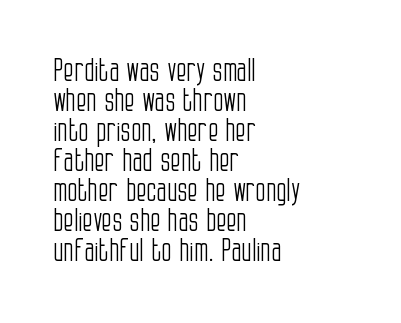
Q: Is the text bold? A: No.
Q: Is the text italic (slanted)? A: No, it is upright.
Q: Is the typeface a serif or a sans-serif typeface? A: Sans-serif.
Q: Is the text underlined? A: No.
Q: How is the paragraph aligned? A: Left-aligned.
Q: Is the spacing between letters normal or unusually wide? A: Normal.
Q: Is the spacing between lines tight, normal or loose? A: Tight.
Q: Width (condensed, normal, or wide)? A: Condensed.
Q: Stroke contrast? A: Low.
Q: x-height? A: Large.
Q: Monospaced? A: No.
